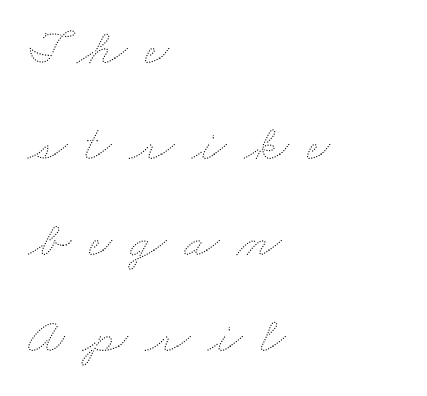
The image shows 51 px thin, wide type; set left-aligned, line spacing 1.88x, unusually wide letter spacing (+0.35 em), not underlined; medium stroke contrast and a small x-height.
